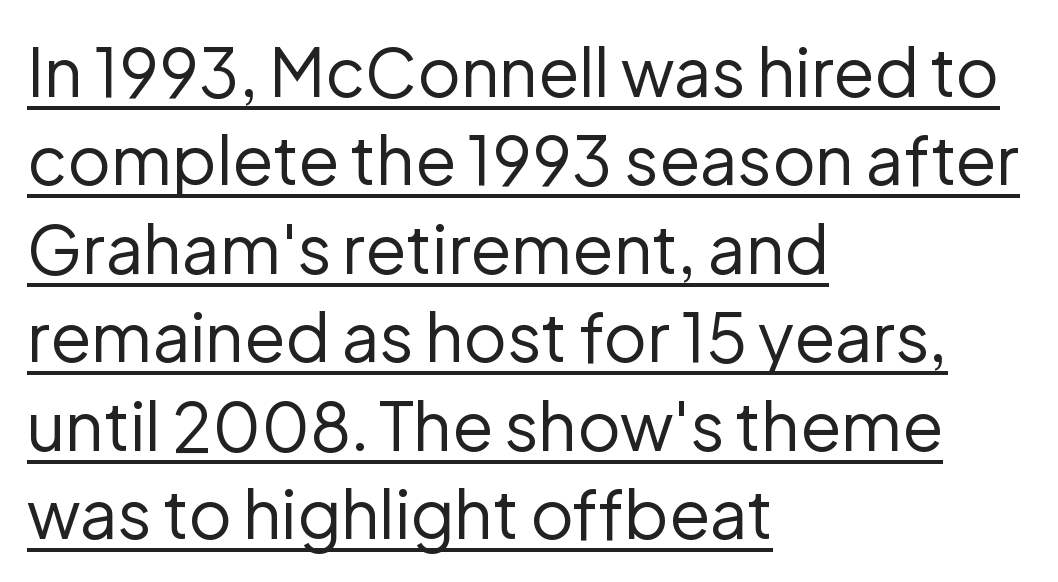
{"serif": "no", "italic": "no", "bold": "no", "weight": "regular", "width": "normal", "stroke_contrast": "low", "x_height": "medium", "monospaced": "no", "underline": "yes", "align": "left", "line_spacing": "normal", "line_spacing_ratio": 1.32, "letter_spacing": "normal", "letter_spacing_em": 0.0, "glyph_px": 67}
